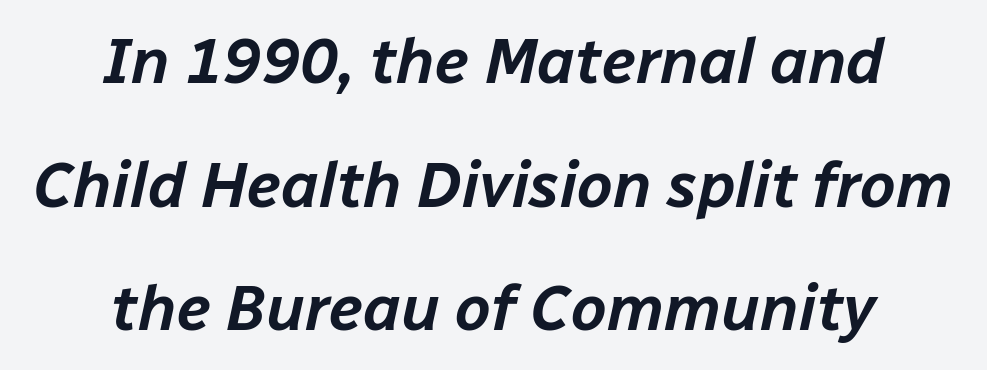
The image shows 64 px text type, italic (leaning right); set centered, loose line spacing (1.93x), normal letter spacing, not underlined; low stroke contrast and a medium x-height.
